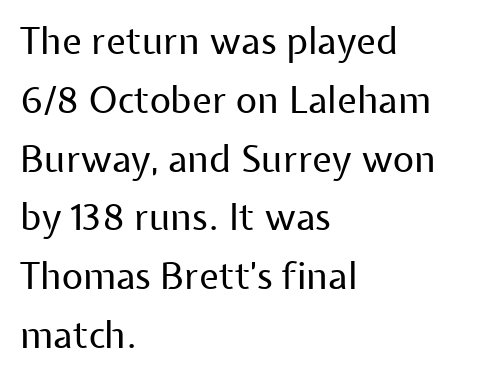
No chunkiness to these letters — they're not bold. Does the type have serifs? No, each stem ends abruptly. How would I describe the line gaps? Plain and ordinary. Teacher's note: observe the even left margin — that is flush-left alignment. The gap between lines stays unmarked.
